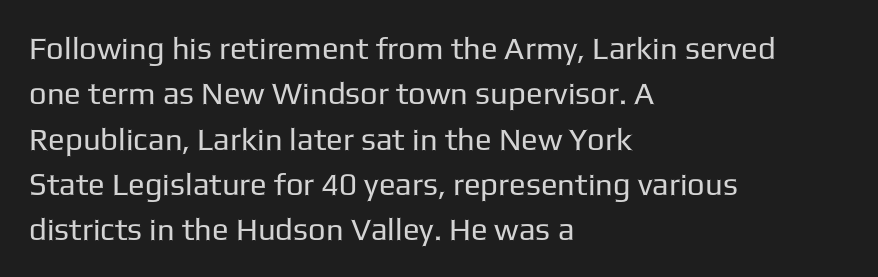
{"serif": "no", "italic": "no", "bold": "no", "weight": "regular", "width": "normal", "stroke_contrast": "low", "x_height": "medium", "monospaced": "no", "underline": "no", "align": "left", "line_spacing": "normal", "line_spacing_ratio": 1.46, "letter_spacing": "normal", "letter_spacing_em": 0.0, "glyph_px": 31}
